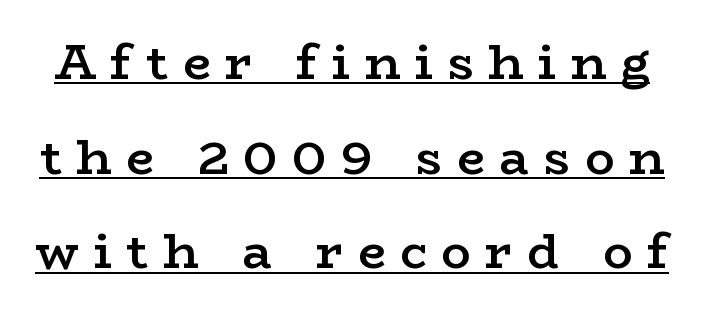
Q: Is the text bold? A: Semi-bold.
Q: Is the text italic (slanted)? A: No, it is upright.
Q: Is the typeface a serif or a sans-serif typeface? A: Serif.
Q: Is the text underlined? A: Yes.
Q: Is the spacing between letters normal or unusually wide? A: Unusually wide.
Q: Is the spacing between lines tight, normal or loose? A: Loose.
Q: Width (condensed, normal, or wide)? A: Wide.
Q: Stroke contrast? A: Low.
Q: x-height? A: Medium.
Q: Monospaced? A: No.
